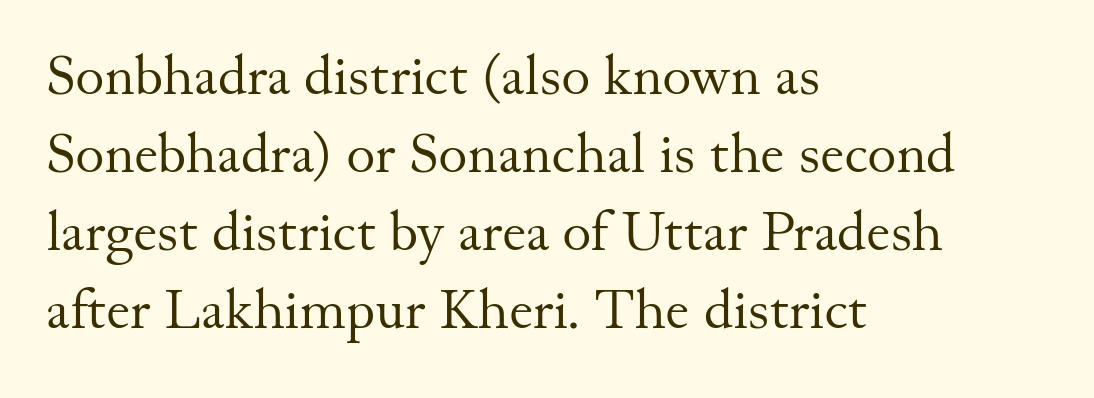
The image shows 55 px regular-weight serif type, upright; set left-aligned, normal line spacing (1.42x), normal letter spacing, not underlined; medium stroke contrast and a small x-height.
